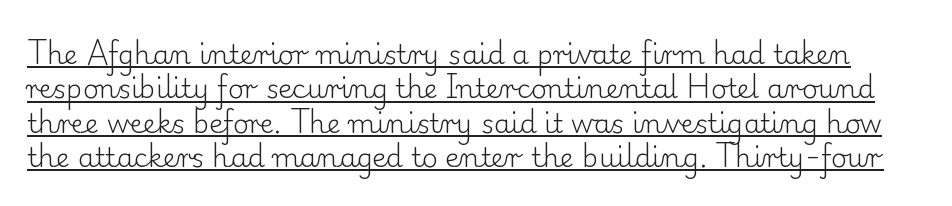
Q: Is the text bold? A: No.
Q: Is the text italic (slanted)? A: No, it is upright.
Q: Is the text underlined? A: Yes.
Q: Is the spacing between letters normal or unusually wide? A: Normal.
Q: Is the spacing between lines tight, normal or loose? A: Normal.
